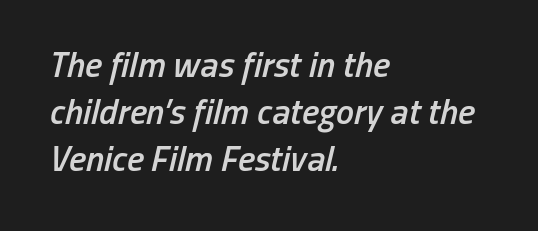
Q: Is the text bold? A: Semi-bold.
Q: Is the text italic (slanted)? A: Yes, it leans right by about 13 degrees.
Q: Is the text underlined? A: No.
Q: How is the paragraph aligned? A: Left-aligned.
Q: Is the spacing between letters normal or unusually wide? A: Normal.
Q: Is the spacing between lines tight, normal or loose? A: Normal.
Q: Width (condensed, normal, or wide)? A: Condensed.
Q: Stroke contrast? A: Low.
Q: x-height? A: Medium.
Q: Monospaced? A: No.
